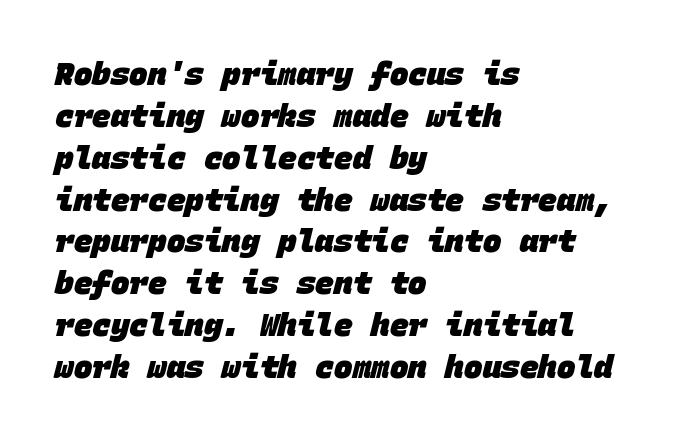
{"serif": "no", "bold": "yes", "weight": "heavy", "width": "normal", "stroke_contrast": "low", "x_height": "large", "monospaced": "yes", "underline": "no", "align": "left", "line_spacing": "normal", "line_spacing_ratio": 1.35, "letter_spacing": "normal", "letter_spacing_em": 0.0, "glyph_px": 31}
